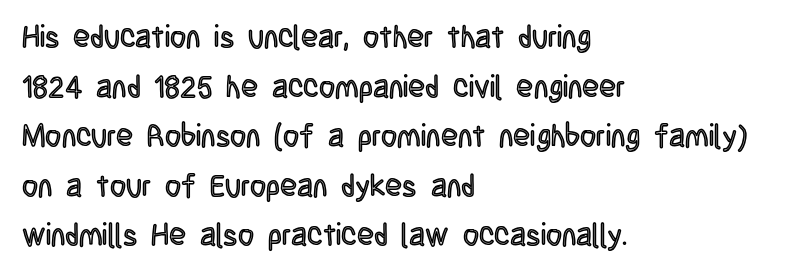
If you drew a ruler down the left edge, every line would touch it. Just letters on the line, the space beneath them empty. Regular leading. Nobody touched the tracking dial on this one. Do the characters align in a grid? No, the font is proportional.
